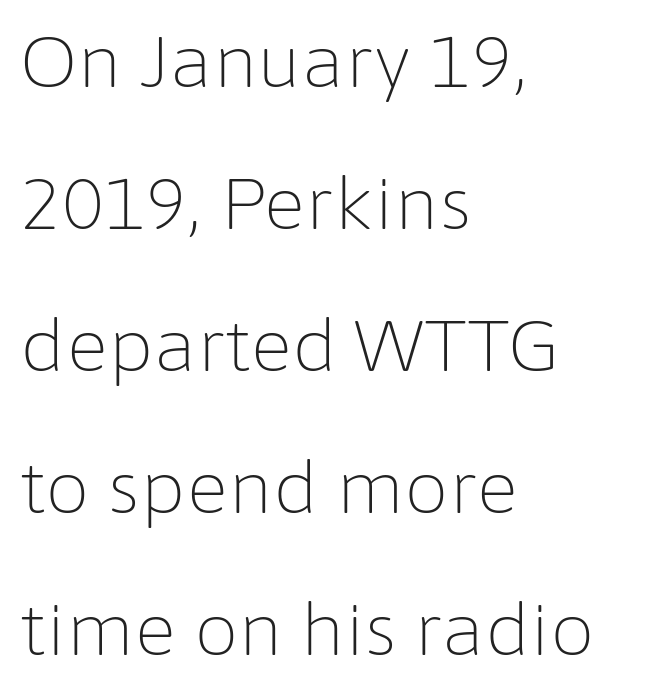
{"serif": "no", "italic": "no", "bold": "no", "weight": "light", "width": "normal", "stroke_contrast": "low", "x_height": "medium", "monospaced": "no", "underline": "no", "align": "left", "line_spacing": "loose", "line_spacing_ratio": 2.0, "letter_spacing": "normal", "letter_spacing_em": 0.0, "glyph_px": 71}
